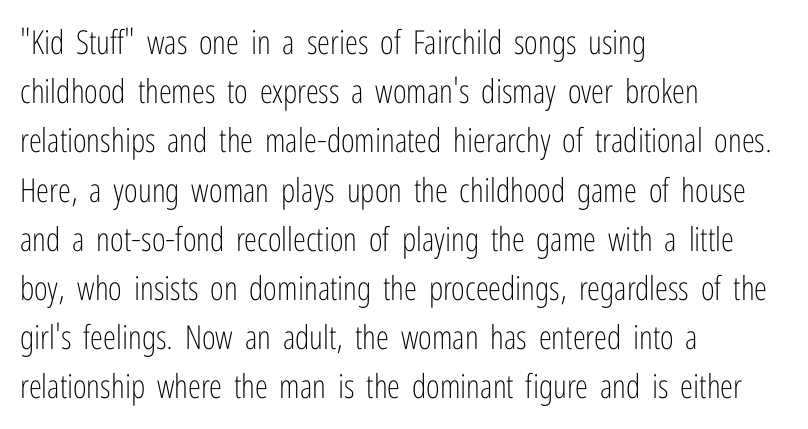
Q: Is the text bold? A: No.
Q: Is the text italic (slanted)? A: No, it is upright.
Q: Is the typeface a serif or a sans-serif typeface? A: Sans-serif.
Q: Is the text underlined? A: No.
Q: How is the paragraph aligned? A: Left-aligned.
Q: Is the spacing between letters normal or unusually wide? A: Normal.
Q: Is the spacing between lines tight, normal or loose? A: Normal.
Q: Width (condensed, normal, or wide)? A: Condensed.
Q: Stroke contrast? A: Low.
Q: x-height? A: Medium.
Q: Monospaced? A: No.
